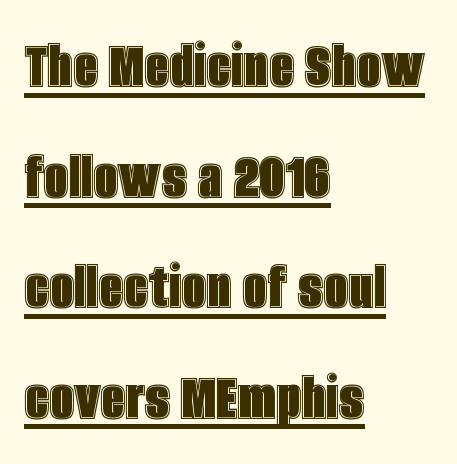
The image shows 70 px condensed type, upright; set left-aligned, normal line spacing (1.58x), normal letter spacing, underlined; a large x-height.
